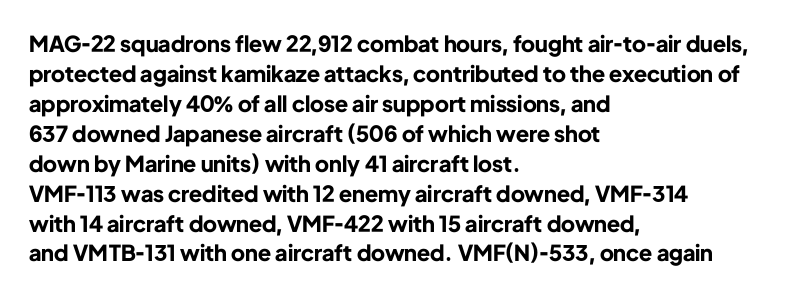
Italic: no, the glyphs are upright roman. Standard letterfit; no display-style spreading of the glyphs. Glance below the letters and you will spot only blank space. Its strokes are broad and dark, the hallmark of bold type.
